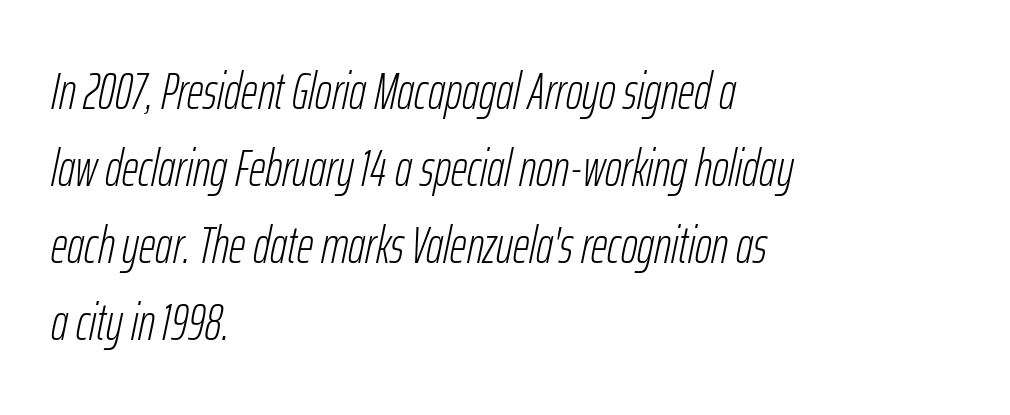
Q: Is the text bold? A: No.
Q: Is the text italic (slanted)? A: Yes, it leans right by about 12 degrees.
Q: Is the text underlined? A: No.
Q: How is the paragraph aligned? A: Left-aligned.
Q: Is the spacing between letters normal or unusually wide? A: Normal.
Q: Is the spacing between lines tight, normal or loose? A: Normal.
Q: Width (condensed, normal, or wide)? A: Condensed.
Q: Stroke contrast? A: Low.
Q: x-height? A: Medium.
Q: Monospaced? A: No.
